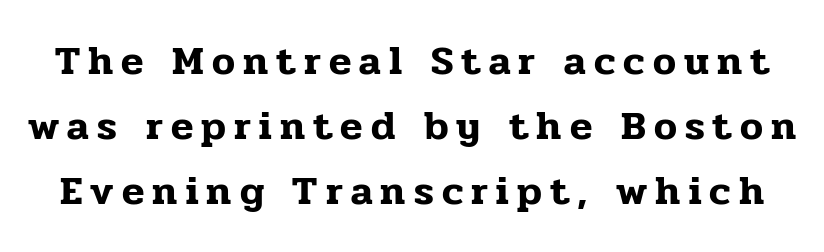
Q: Is the text italic (slanted)? A: No, it is upright.
Q: Is the typeface a serif or a sans-serif typeface? A: Serif.
Q: Is the text underlined? A: No.
Q: Is the spacing between letters normal or unusually wide? A: Unusually wide.
Q: Is the spacing between lines tight, normal or loose? A: Normal.
Q: Width (condensed, normal, or wide)? A: Normal.
Q: Stroke contrast? A: Low.
Q: x-height? A: Medium.
Q: Monospaced? A: No.
